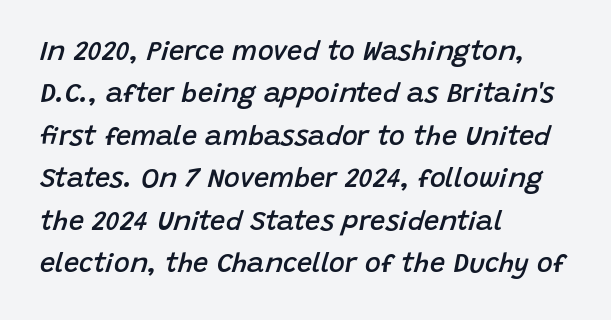
{"italic": "yes", "lean": "right", "slant_degrees": 15, "bold": "semi", "underline": "no", "align": "left", "line_spacing": "normal", "line_spacing_ratio": 1.57, "letter_spacing": "normal", "letter_spacing_em": 0.0, "glyph_px": 27}
